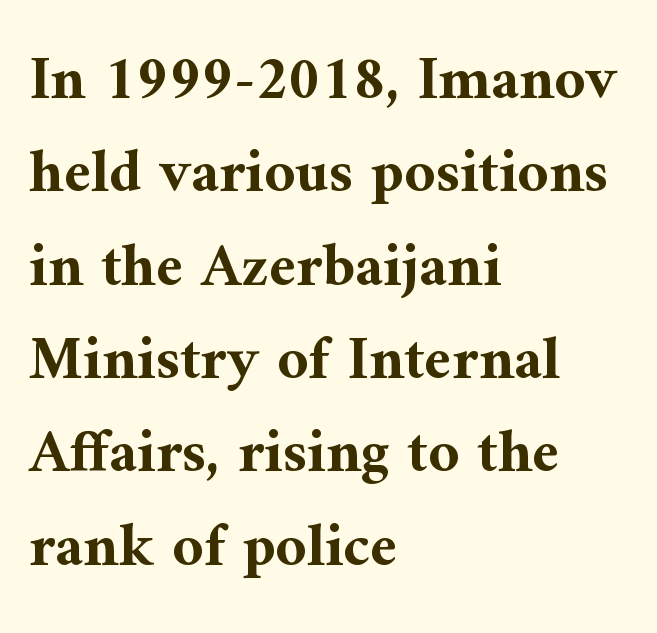
These words are printed bold, with thick strokes throughout. Each line starts at the same left margin while the right side varies. Short note: letters normally spaced. The letters advance in unequal steps, a hallmark of proportional type. Typographically, this falls in the serif category.
